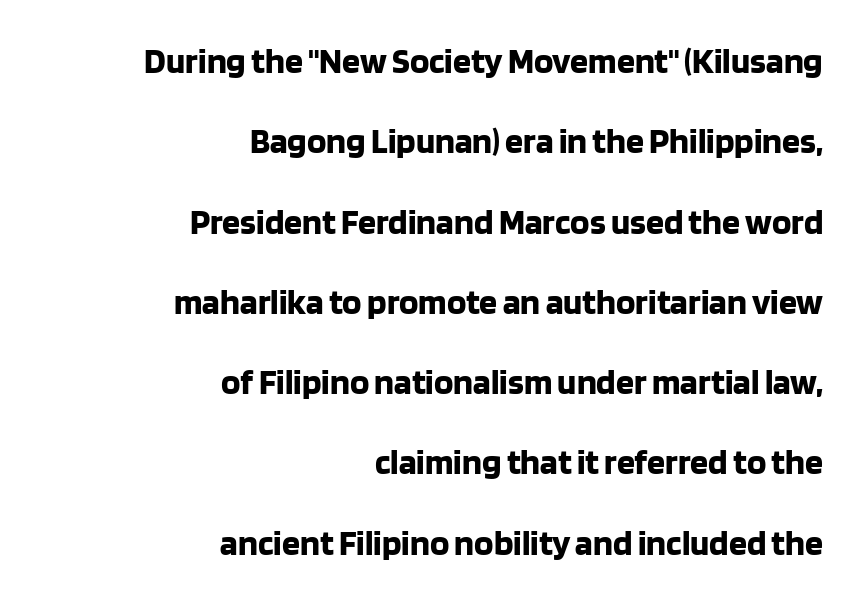
The lines are quadded right. Descender tails drop into unmarked territory. This rendering leaves character spacing at its baseline value. The letters stand straight up with perfectly vertical stems.
